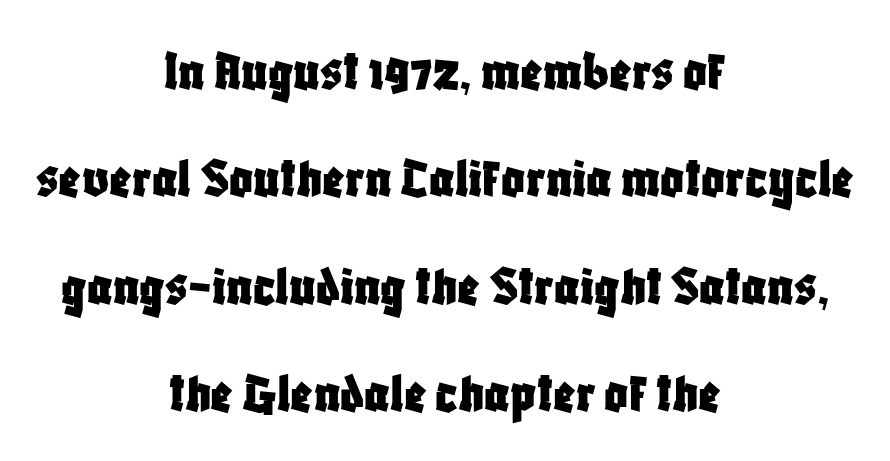
The rendering keeps characters at their native spacing. This rendering employs a face without finishing strokes, i.e., a sans-serif. The letters stand straight up with perfectly vertical stems. The specimen omits any rule beneath the text block's lines. Looks like regular typesetting: each glyph gets only the width it needs. In CSS terms this would be text-align: center.
